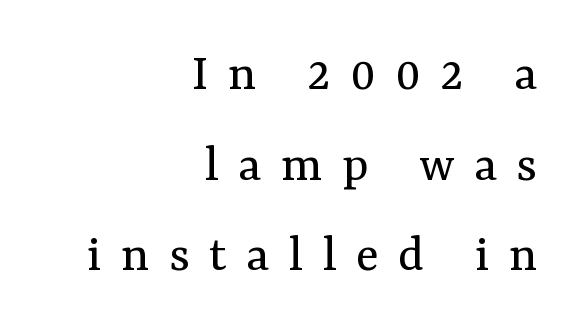
Q: Is the text bold? A: No.
Q: Is the text italic (slanted)? A: No, it is upright.
Q: Is the typeface a serif or a sans-serif typeface? A: Serif.
Q: Is the text underlined? A: No.
Q: How is the paragraph aligned? A: Right-aligned.
Q: Is the spacing between letters normal or unusually wide? A: Unusually wide.
Q: Width (condensed, normal, or wide)? A: Normal.
Q: Stroke contrast? A: Medium.
Q: x-height? A: Medium.
Q: Monospaced? A: No.
